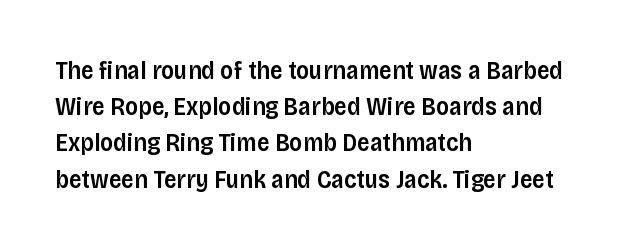
Caption: semibold face, moderately heavy strokes. Type without underlining. Quick note: interline space is typical. Vertical strokes here are truly vertical. Caption: multi-line text, flush left, ragged right.
